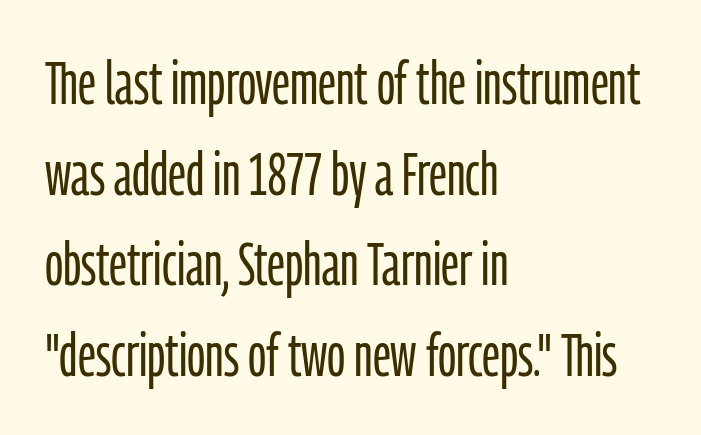
The image shows 60 px light, condensed sans-serif type, upright; set left-aligned, normal line spacing (1.51x), normal letter spacing, not underlined; low stroke contrast and a medium x-height.
